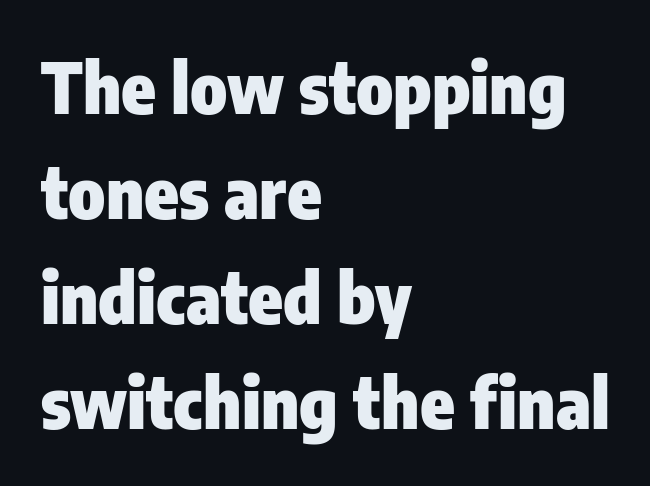
These lines were composed using upright roman letters. Leftover space on each line is placed entirely after the last word. You can tell from the bare stems that sans-serif type was used. The glyphs have the mass of a bold cut. Letters rest on an invisible, unmarked baseline. Glyph-to-glyph distance matches everyday printed text.
